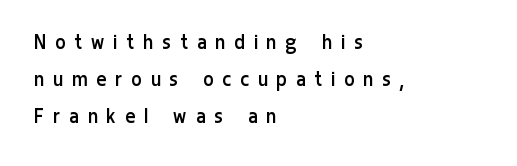
{"italic": "no", "bold": "no", "underline": "no", "align": "left", "line_spacing": "normal", "line_spacing_ratio": 1.6, "letter_spacing": "wide", "letter_spacing_em": 0.43, "glyph_px": 23}
